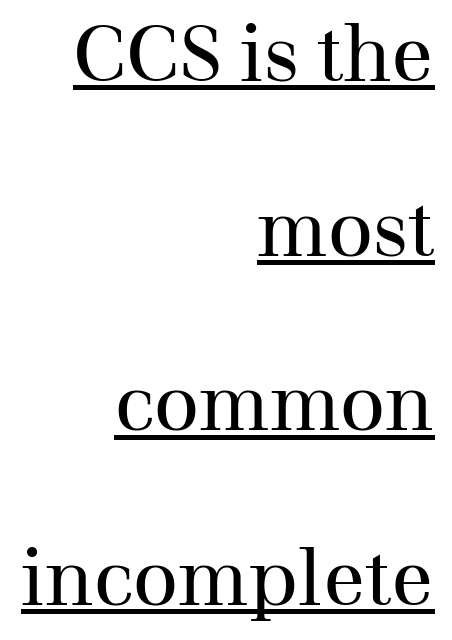
Think of a printed novel: that variable character pitch is what you see here. Is the block centered? No — it sits flush against the right margin. The typesetter has applied underlining to the passage shown. Each word holds together tightly as a unit, with standard inter-letter gaps. A typesetter would label this face a serif. Characters remain perfectly vertical along every line.
